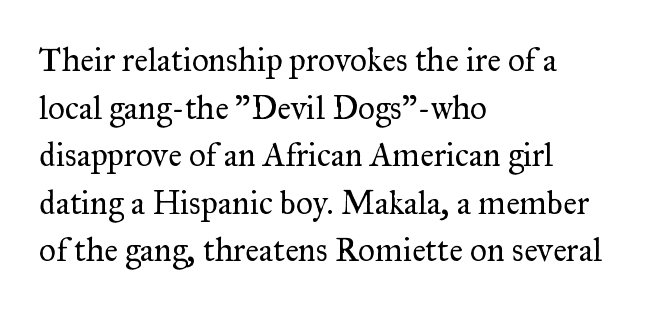
The font's upright variant was chosen for this text. The passage shown is typed in a proportional face where columns would drift. Leftover space on each line is placed entirely after the last word. The vertical gap from one line to the next is medium. The area under the type is left untouched. The type family on display is of the serif kind.
